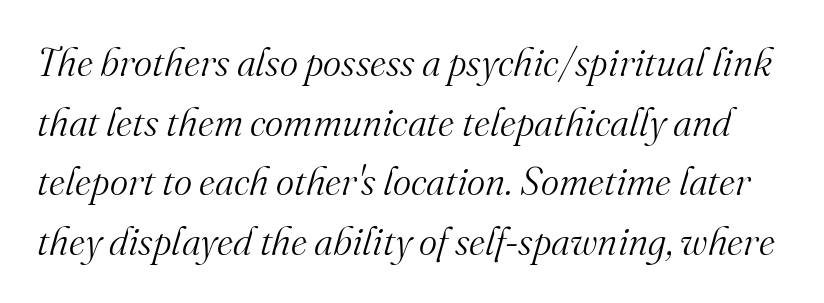
{"serif": "yes", "italic": "yes", "lean": "right", "slant_degrees": 16, "bold": "no", "weight": "light", "width": "normal", "stroke_contrast": "medium", "x_height": "small", "monospaced": "no", "underline": "no", "line_spacing": "normal", "line_spacing_ratio": 1.53, "letter_spacing": "normal", "letter_spacing_em": 0.0, "glyph_px": 39}
